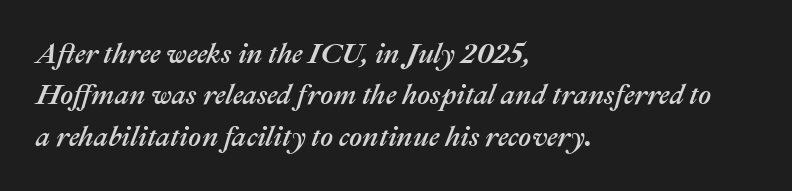
Q: Is the text italic (slanted)? A: Yes, it leans right by about 22 degrees.
Q: Is the text underlined? A: No.
Q: How is the paragraph aligned? A: Left-aligned.
Q: Is the spacing between letters normal or unusually wide? A: Normal.
Q: Is the spacing between lines tight, normal or loose? A: Normal.
Q: Width (condensed, normal, or wide)? A: Normal.
Q: Stroke contrast? A: Medium.
Q: x-height? A: Medium.
Q: Monospaced? A: No.
